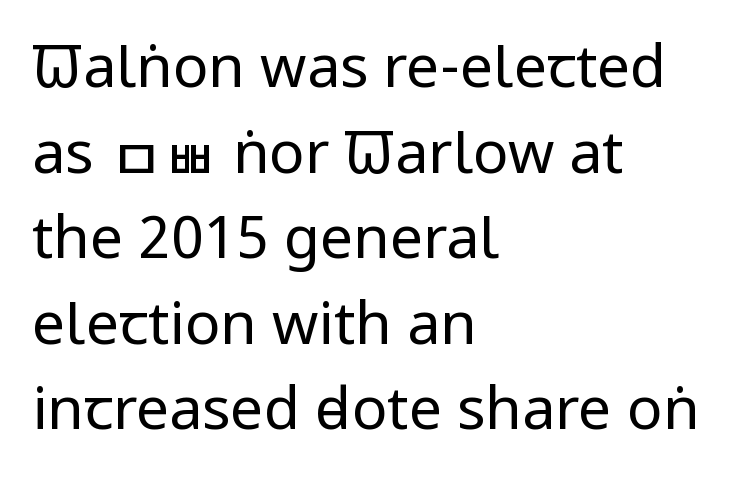
Q: Is the text bold? A: No.
Q: Is the text italic (slanted)? A: No, it is upright.
Q: Is the typeface a serif or a sans-serif typeface? A: Sans-serif.
Q: Is the text underlined? A: No.
Q: How is the paragraph aligned? A: Left-aligned.
Q: Is the spacing between letters normal or unusually wide? A: Normal.
Q: Is the spacing between lines tight, normal or loose? A: Normal.
Q: Width (condensed, normal, or wide)? A: Condensed.
Q: Stroke contrast? A: Low.
Q: x-height? A: Large.
Q: Monospaced? A: No.
